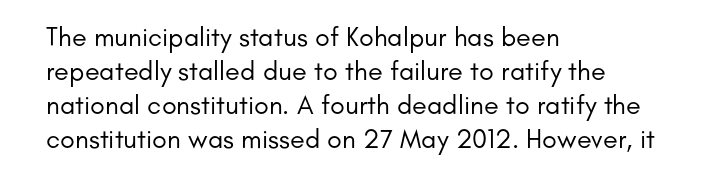
Vertically, the passage feels balanced, rows spaced as you'd expect. The strip under each line holds only bare page. Weight: in the light-to-regular range. Glyph-to-glyph distance matches everyday printed text.
